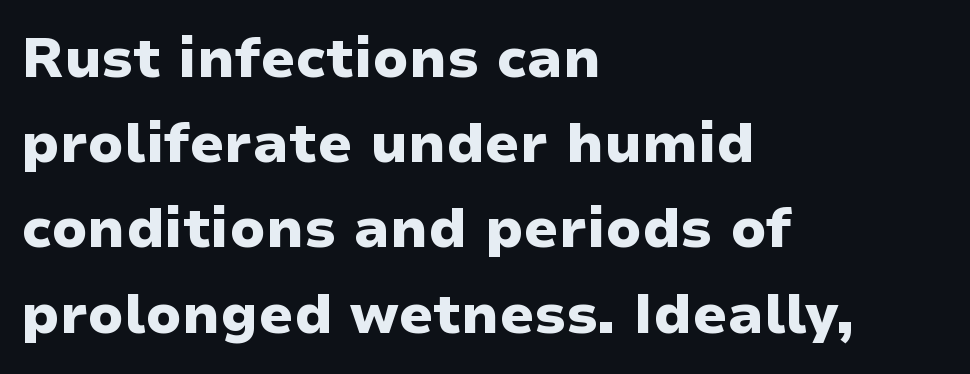
{"serif": "no", "italic": "no", "bold": "yes", "weight": "heavy", "width": "wide", "stroke_contrast": "low", "x_height": "medium", "monospaced": "no", "underline": "no", "align": "left", "line_spacing": "normal", "line_spacing_ratio": 1.55, "letter_spacing": "normal", "letter_spacing_em": 0.0, "glyph_px": 55}
